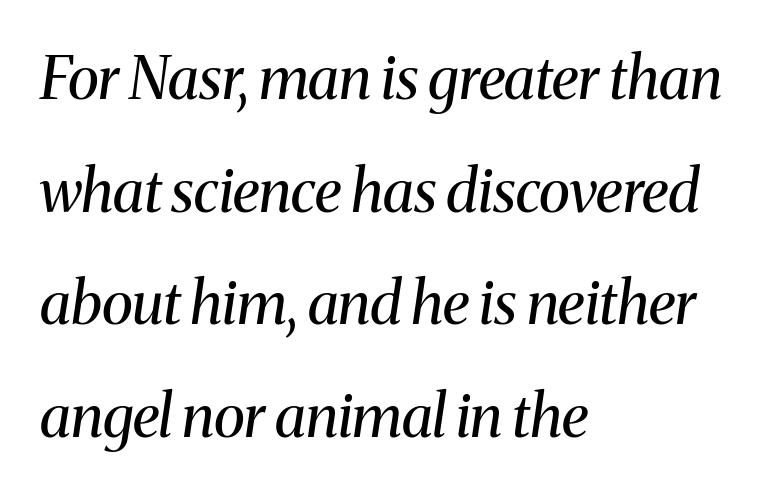
Q: Is the text bold? A: No.
Q: Is the text italic (slanted)? A: Yes, it leans right by about 8 degrees.
Q: Is the typeface a serif or a sans-serif typeface? A: Serif.
Q: Is the text underlined? A: No.
Q: How is the paragraph aligned? A: Left-aligned.
Q: Is the spacing between letters normal or unusually wide? A: Normal.
Q: Is the spacing between lines tight, normal or loose? A: Loose.
Q: Width (condensed, normal, or wide)? A: Normal.
Q: Stroke contrast? A: Medium.
Q: x-height? A: Medium.
Q: Monospaced? A: No.
